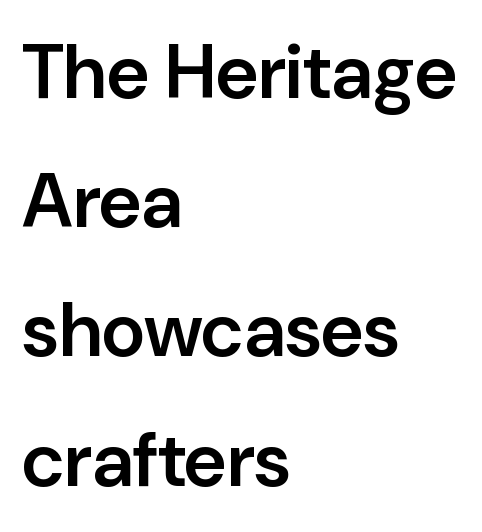
If you drew a ruler down the left edge, every line would touch it. Emphasis by weight is partial: semibold. These lines keep a tight, regular rhythm from letter to letter. A normal amount of white space separates one row of letters from the next. Quick note: underline off. Note the varied advance widths — an 'i' is clearly narrower than an 'm'.
